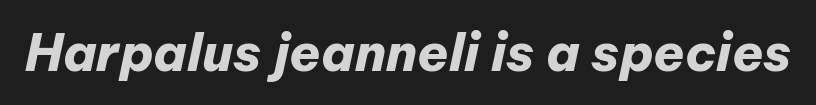
Do the characters align in a grid? No, the font is proportional. Emphasis by weight is at full strength: bold. Look at the tracking — it's just the regular setting, nothing added. The specimen omits any rule beneath the text block's lines.
